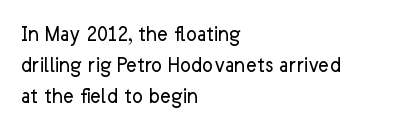
{"italic": "no", "bold": "no", "underline": "no", "align": "left", "line_spacing": "normal", "line_spacing_ratio": 1.34, "letter_spacing": "normal", "letter_spacing_em": 0.0, "glyph_px": 23}
